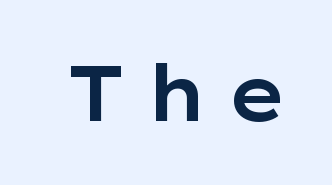
{"serif": "no", "italic": "no", "width": "wide", "stroke_contrast": "low", "x_height": "medium", "monospaced": "no", "underline": "no", "letter_spacing": "wide", "letter_spacing_em": 0.24, "glyph_px": 77}
